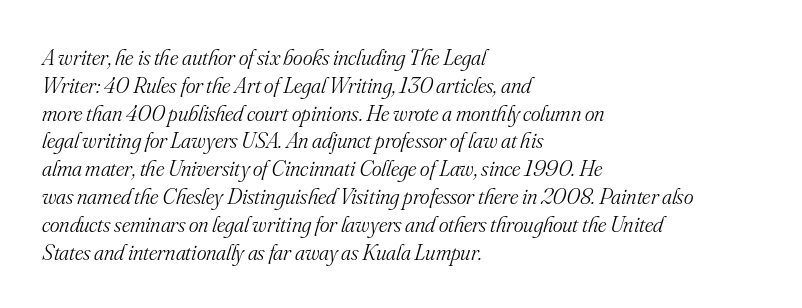
{"italic": "yes", "lean": "right", "slant_degrees": 16, "bold": "no", "underline": "no", "align": "left", "line_spacing_ratio": 1.21, "letter_spacing": "normal", "letter_spacing_em": 0.0, "glyph_px": 23}
